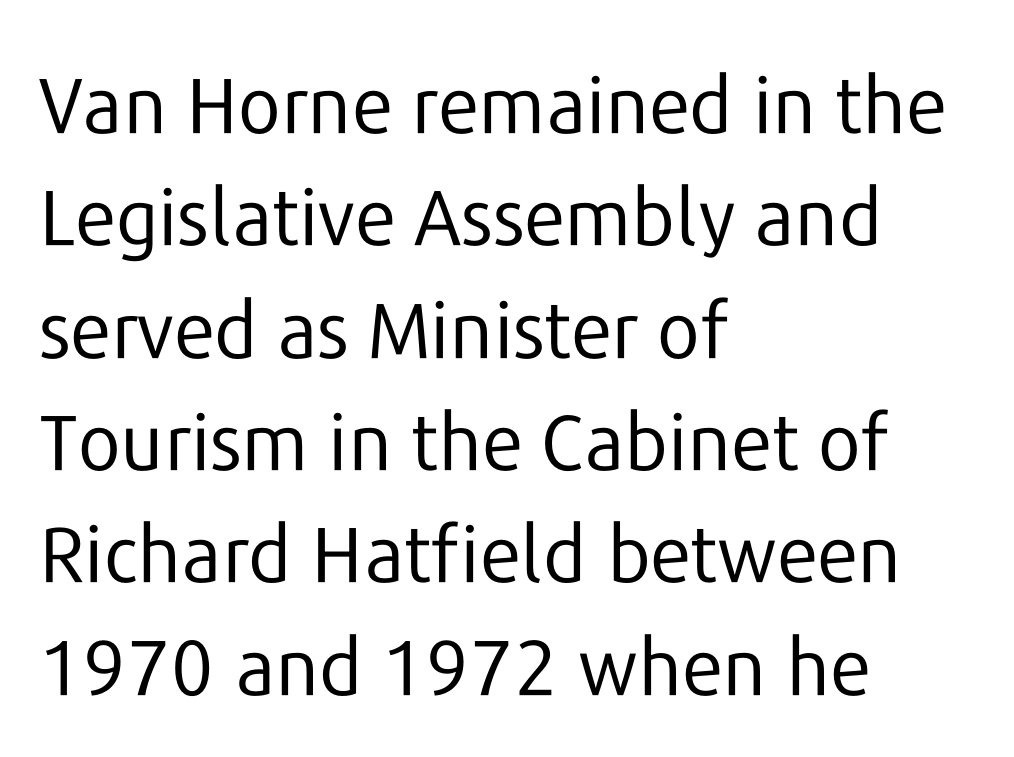
Q: Is the text bold? A: No.
Q: Is the text italic (slanted)? A: No, it is upright.
Q: Is the typeface a serif or a sans-serif typeface? A: Sans-serif.
Q: Is the text underlined? A: No.
Q: How is the paragraph aligned? A: Left-aligned.
Q: Is the spacing between letters normal or unusually wide? A: Normal.
Q: Is the spacing between lines tight, normal or loose? A: Normal.
Q: Width (condensed, normal, or wide)? A: Normal.
Q: Stroke contrast? A: Low.
Q: x-height? A: Medium.
Q: Monospaced? A: No.
